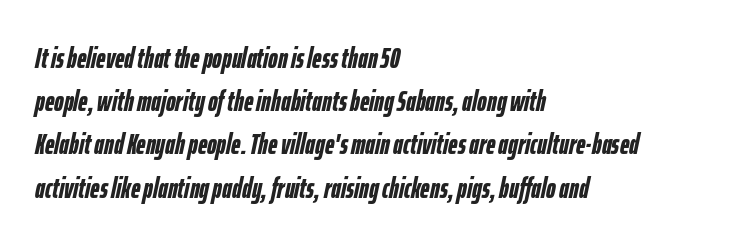
There is no visible air inserted between adjacent glyphs. You could not count columns in this text — the font is proportionally spaced. Horizontally, the lines are justified to the leading edge only. The foot of each line stays bare and open. Emphasis-style slanted type is in use.
